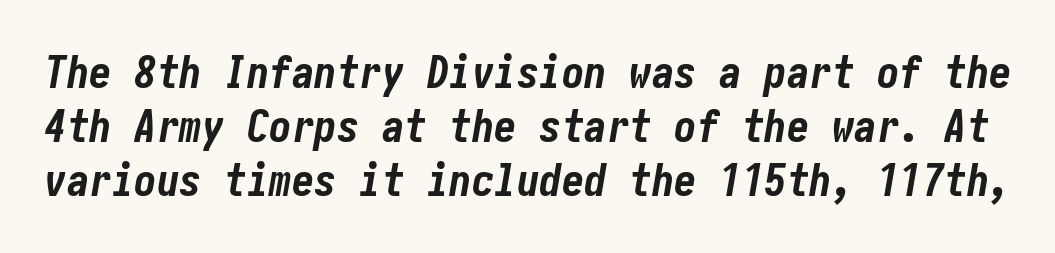
Q: Is the text bold? A: Yes.
Q: Is the text italic (slanted)? A: Yes, it leans right by about 10 degrees.
Q: Is the text underlined? A: No.
Q: Is the spacing between letters normal or unusually wide? A: Normal.
Q: Width (condensed, normal, or wide)? A: Condensed.
Q: Stroke contrast? A: Low.
Q: x-height? A: Medium.
